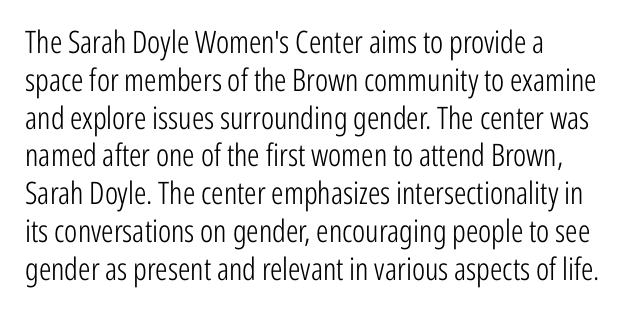
{"serif": "no", "italic": "no", "bold": "no", "weight": "light", "width": "condensed", "stroke_contrast": "low", "x_height": "medium", "monospaced": "no", "underline": "no", "align": "left", "line_spacing_ratio": 1.22, "letter_spacing": "normal", "letter_spacing_em": 0.0, "glyph_px": 31}
